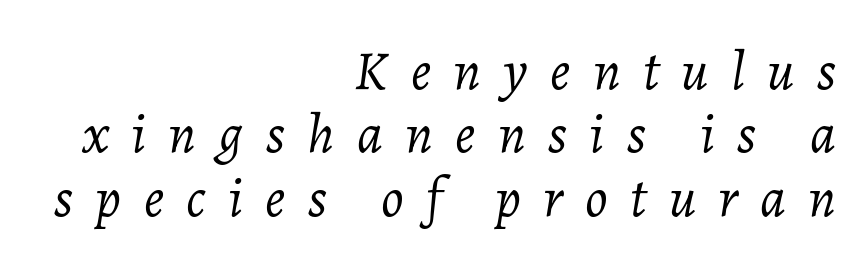
Q: Is the text bold? A: No.
Q: Is the text italic (slanted)? A: Yes, it leans right by about 7 degrees.
Q: Is the text underlined? A: No.
Q: How is the paragraph aligned? A: Right-aligned.
Q: Is the spacing between letters normal or unusually wide? A: Unusually wide.
Q: Is the spacing between lines tight, normal or loose? A: Tight.
Q: Width (condensed, normal, or wide)? A: Normal.
Q: Stroke contrast? A: Low.
Q: x-height? A: Medium.
Q: Monospaced? A: No.
